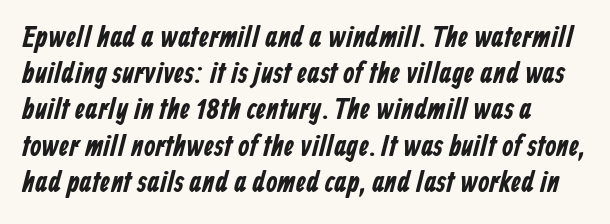
Character widths vary here, with narrow letters taking less room than wide ones. Reading down the block, your eye returns to a fixed left position each line. The line texture is even and compact thanks to regular tracking. Unlike a traditional serif, this face leaves its strokes unadorned. The passage shown stacks its lines at a standard gap.
